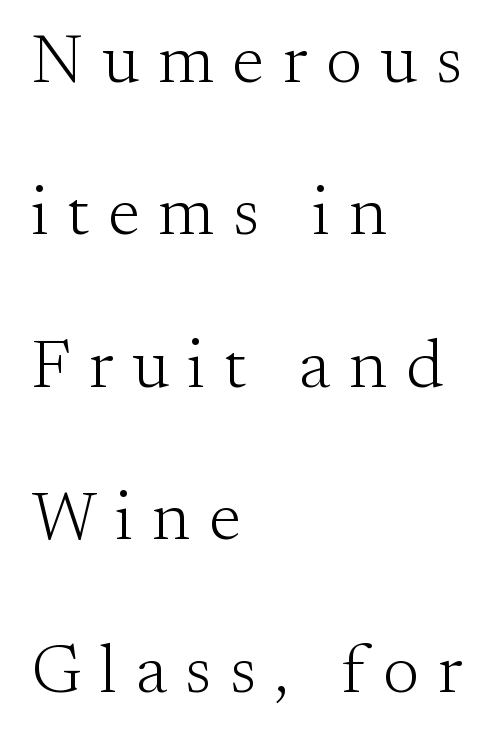
{"serif": "yes", "italic": "no", "bold": "no", "weight": "light", "width": "normal", "stroke_contrast": "medium", "x_height": "small", "monospaced": "no", "underline": "no", "align": "left", "line_spacing": "loose", "line_spacing_ratio": 2.21, "letter_spacing": "wide", "letter_spacing_em": 0.27, "glyph_px": 69}
